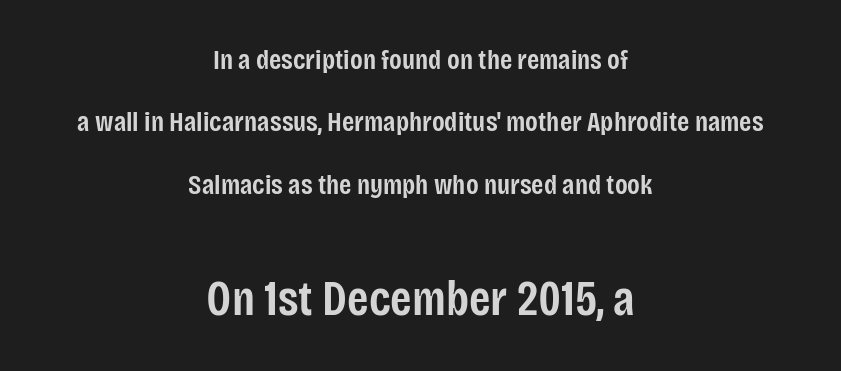
{"serif": "no", "italic": "no", "bold": "semi", "weight": "semibold", "width": "condensed", "stroke_contrast": "low", "x_height": "large", "monospaced": "no", "underline": "no", "align": "center", "line_spacing": "loose", "line_spacing_ratio": 2.23, "letter_spacing": "normal", "letter_spacing_em": 0.0, "larger_block": "second", "size_ratio": 1.75, "glyph_px": 49}
